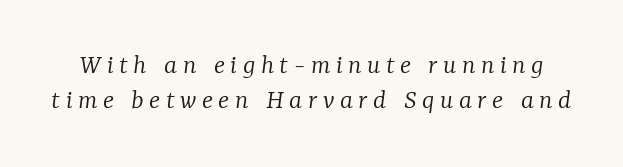
Letters rest on an invisible, unmarked baseline. Does the lettering tilt? It does — this is italic. Counters stay open thanks to moderate or lighter strokes. Little horizontal feet cap the strokes, marking this as serif type. Character widths vary here, with narrow letters taking less room than wide ones.
